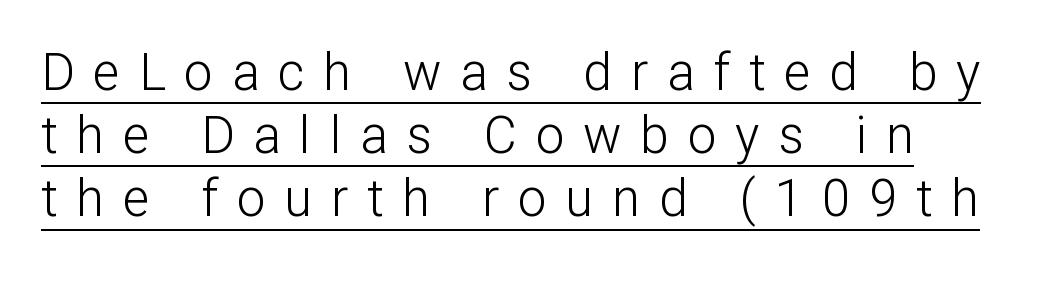
{"serif": "no", "italic": "no", "bold": "no", "weight": "light", "width": "normal", "stroke_contrast": "low", "x_height": "medium", "monospaced": "no", "underline": "yes", "line_spacing_ratio": 1.24, "letter_spacing": "wide", "letter_spacing_em": 0.37, "glyph_px": 51}
